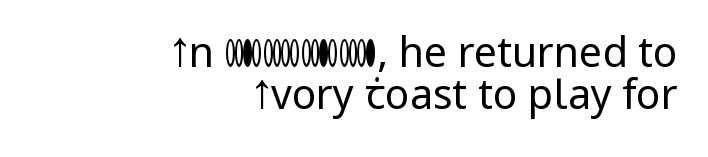
The image shows 41 px regular-weight sans-serif type, upright; set right-aligned, tight line spacing (1.03x), normal letter spacing, not underlined; low stroke contrast and a medium x-height.
